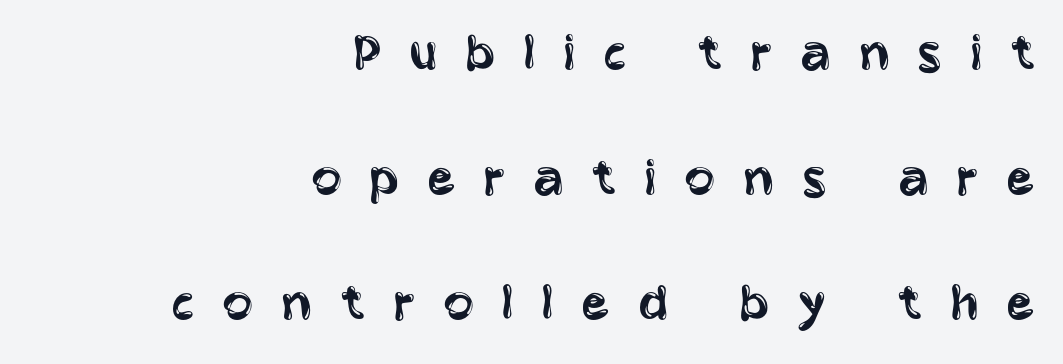
The image shows 57 px regular-weight, condensed sans-serif type, upright; set right-aligned, loose line spacing (2.19x), unusually wide letter spacing (+0.48 em), not underlined; low stroke contrast and a large x-height.
